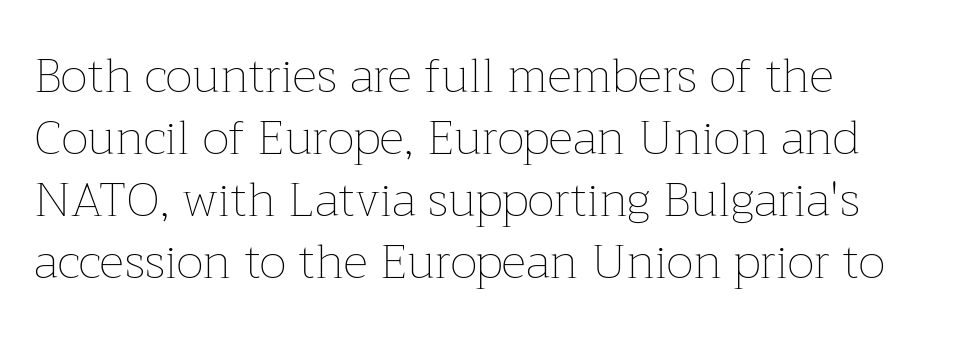
{"italic": "no", "bold": "no", "weight": "thin", "width": "normal", "stroke_contrast": "low", "x_height": "medium", "monospaced": "no", "underline": "no", "align": "left", "line_spacing": "normal", "line_spacing_ratio": 1.29, "letter_spacing": "normal", "letter_spacing_em": 0.0, "glyph_px": 48}
